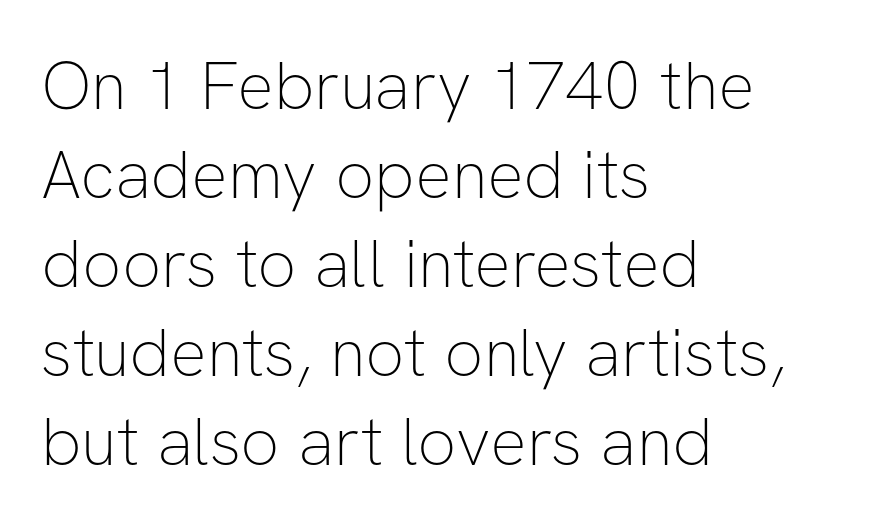
The image shows 68 px thin sans-serif type, upright; set left-aligned, normal line spacing (1.31x), normal letter spacing, not underlined; low stroke contrast and a medium x-height.
